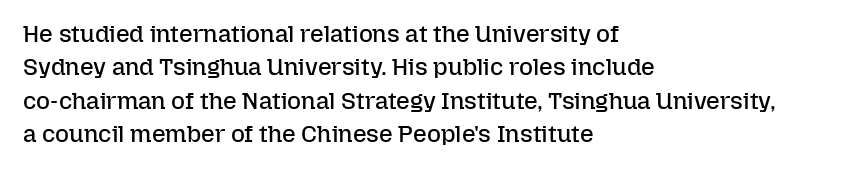
The letterforms sit at book weight or below. Posture: straight, roman, zero tilt. Tracking value appears to be zero — textbook default spacing. The passage shown stacks its lines at a standard gap. Is the block centered? No — it sits flush against the left margin. The foot of each line stays bare and open.
